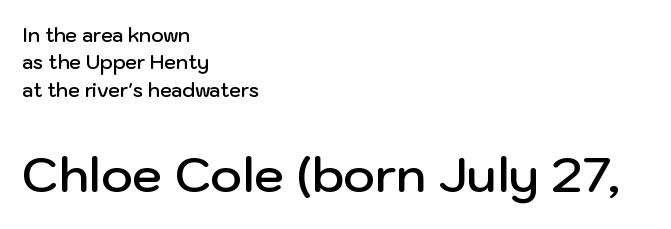
{"serif": "no", "italic": "no", "bold": "semi", "weight": "semibold", "width": "normal", "stroke_contrast": "low", "x_height": "medium", "monospaced": "no", "underline": "no", "align": "left", "line_spacing": "normal", "line_spacing_ratio": 1.44, "letter_spacing": "normal", "letter_spacing_em": 0.0, "larger_block": "second", "size_ratio": 2.53, "glyph_px": 48}
